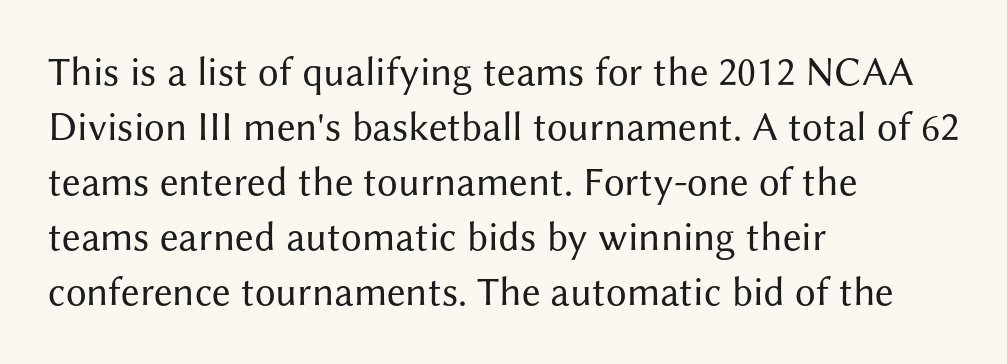
Q: Is the text bold? A: No.
Q: Is the text italic (slanted)? A: No, it is upright.
Q: Is the typeface a serif or a sans-serif typeface? A: Sans-serif.
Q: Is the text underlined? A: No.
Q: How is the paragraph aligned? A: Left-aligned.
Q: Is the spacing between letters normal or unusually wide? A: Normal.
Q: Is the spacing between lines tight, normal or loose? A: Normal.
Q: Width (condensed, normal, or wide)? A: Normal.
Q: Stroke contrast? A: Medium.
Q: x-height? A: Medium.
Q: Monospaced? A: No.
